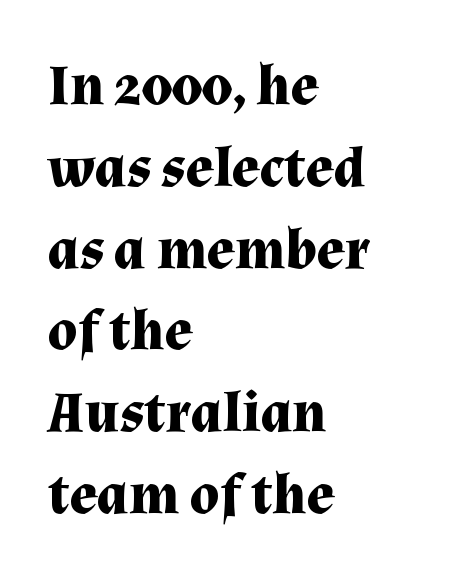
{"serif": "yes", "italic": "no", "bold": "yes", "weight": "bold", "width": "normal", "stroke_contrast": "medium", "x_height": "medium", "monospaced": "no", "underline": "no", "align": "left", "line_spacing": "normal", "line_spacing_ratio": 1.41, "letter_spacing": "normal", "letter_spacing_em": 0.0, "glyph_px": 58}
